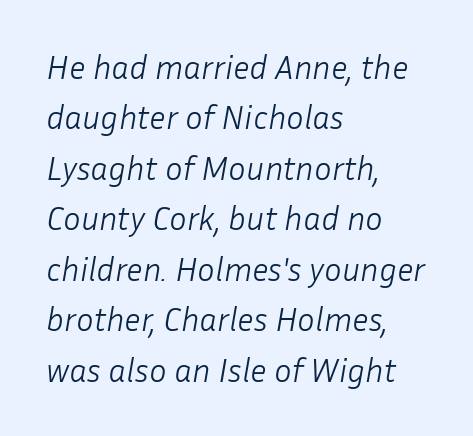
Q: Is the text bold? A: No.
Q: Is the text italic (slanted)? A: Yes, it leans right by about 10 degrees.
Q: Is the text underlined? A: No.
Q: How is the paragraph aligned? A: Left-aligned.
Q: Is the spacing between letters normal or unusually wide? A: Normal.
Q: Is the spacing between lines tight, normal or loose? A: Normal.
Q: Width (condensed, normal, or wide)? A: Normal.
Q: Stroke contrast? A: Low.
Q: x-height? A: Medium.
Q: Monospaced? A: No.
